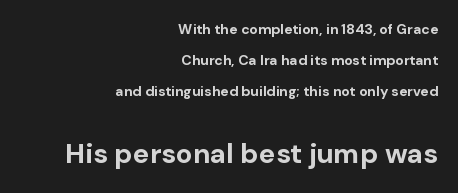
The image shows 28 px bold sans-serif type, upright; set right-aligned, loose line spacing (2.21x), normal letter spacing, not underlined; the second (bottom) block is 2.0x larger; low stroke contrast and a medium x-height.
